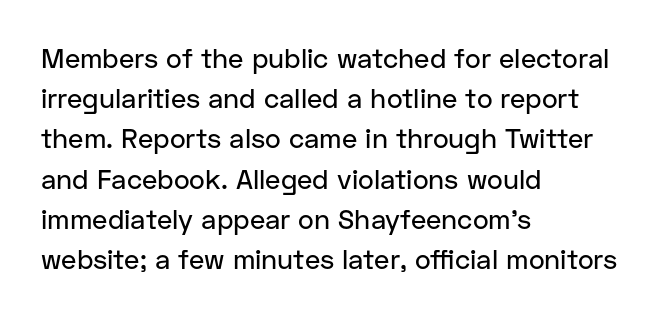
Q: Is the text italic (slanted)? A: No, it is upright.
Q: Is the text underlined? A: No.
Q: How is the paragraph aligned? A: Left-aligned.
Q: Is the spacing between letters normal or unusually wide? A: Normal.
Q: Is the spacing between lines tight, normal or loose? A: Normal.
